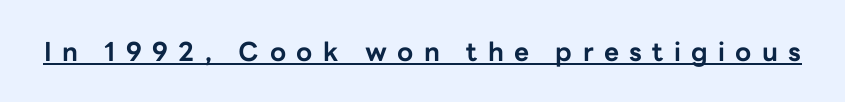
The typesetting leans heavy: a genuine bold. Letter spacing: wide. Students, observe the line beneath the letters — that is underlining. Does the lettering tilt? It doesn't — this is upright.
